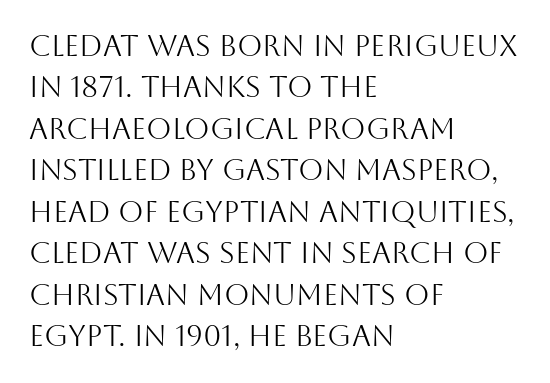
The letters look calm and open, with moderate or lighter stems. Regular leading. Unmarked baselines from the first word to the last. No feet cap the strokes, marking this as sans-serif type.
